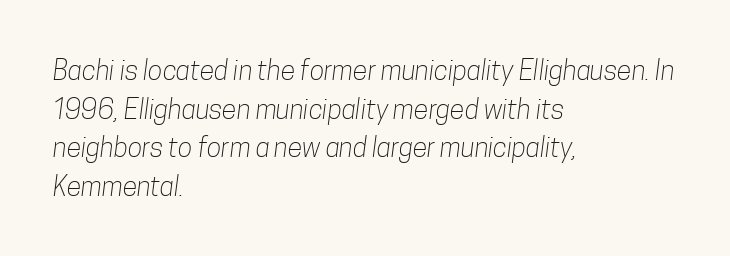
The image shows 27 px text type; set left-aligned, normal line spacing (1.43x), normal letter spacing, not underlined.
